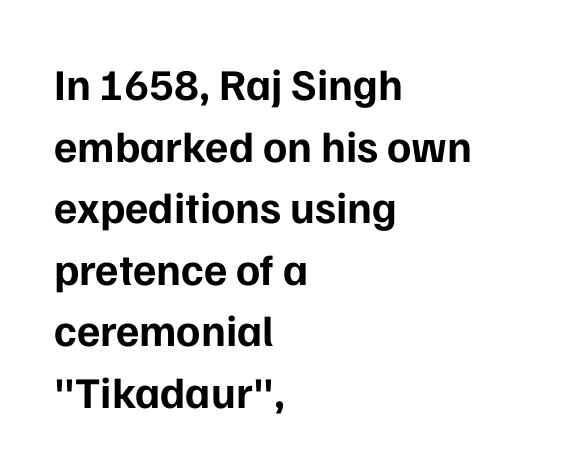
Unlike italic type, these characters show no tilt at all. The space directly below the letters is spotless. Varying glyph widths throughout — classic text-font behaviour. Plenty of ink on the page — the face is bold. The ragged edge is on the right, which tells us the setting is flush left.
